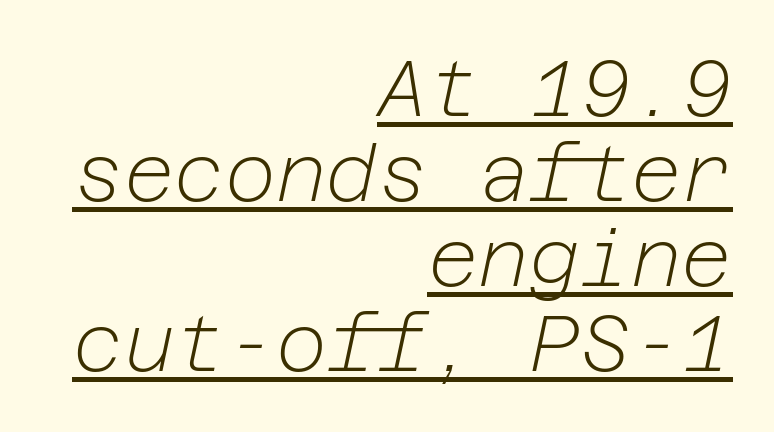
The rendering applies a slant to the glyphs. Glyph-to-glyph distance matches everyday printed text. Has an underline been added? It has. Alignment: flush right. Stems and bowls with no extra thickness — not bold. The lines are packed closely together with very little leading.
